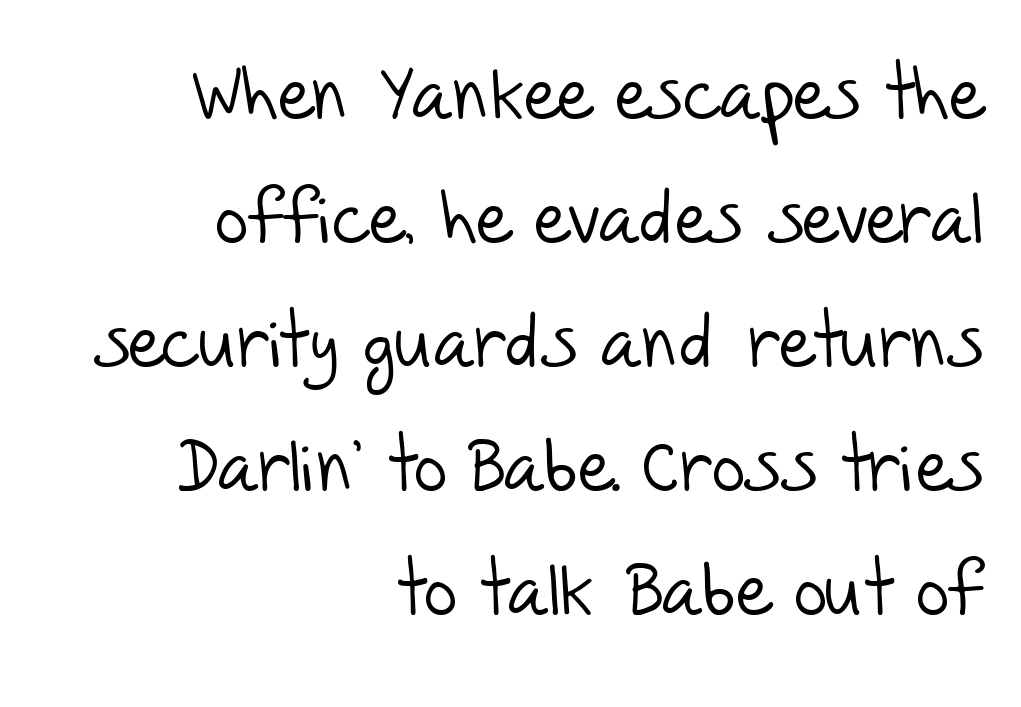
{"serif": "no", "bold": "no", "weight": "light", "width": "normal", "stroke_contrast": "low", "x_height": "large", "monospaced": "no", "underline": "no", "align": "right", "line_spacing": "normal", "line_spacing_ratio": 1.7, "letter_spacing": "normal", "letter_spacing_em": 0.0, "glyph_px": 73}
